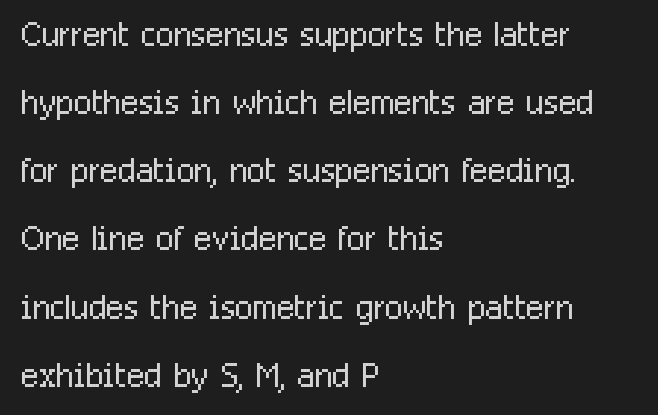
{"serif": "no", "italic": "no", "bold": "no", "weight": "light", "width": "condensed", "stroke_contrast": "low", "x_height": "medium", "monospaced": "no", "underline": "no", "align": "left", "line_spacing": "normal", "line_spacing_ratio": 1.45, "letter_spacing": "normal", "letter_spacing_em": 0.0, "glyph_px": 47}
